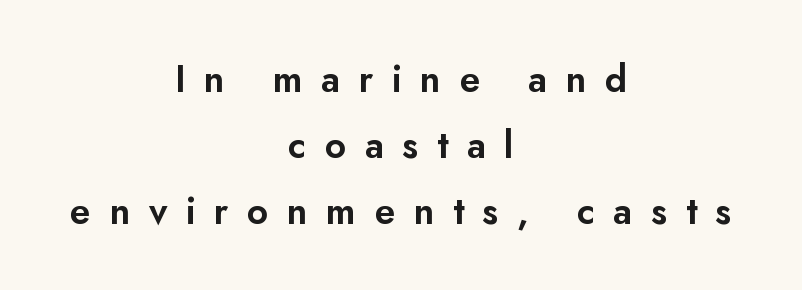
The text block is weighted toward neither margin, spreading evenly from the middle. Typographically, this falls in the sans-serif category. Notice how the stems are strictly vertical — no italics here. These lines are rendered in a variable-pitch font. The string is rendered with underlining switched off. Words appear elongated and porous because spacing is wide.
